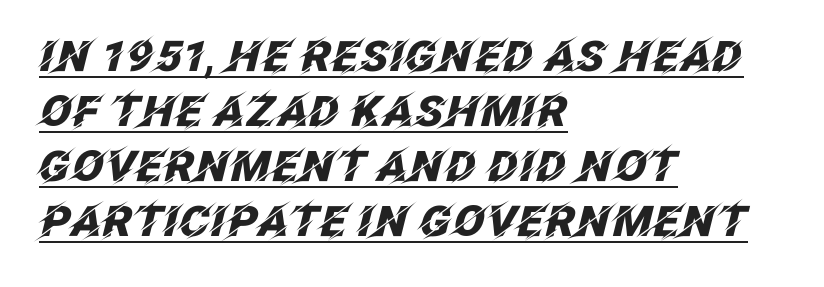
Reading down the column, the eye jumps a familiar distance to each next line. This sample uses an oblique cut, with every glyph tilted off the vertical. Is there an underline? Yes — a line sits under the letters. The rendering anchors every line to the left-hand side. Think of a printed novel: that variable character pitch is what you see here.
